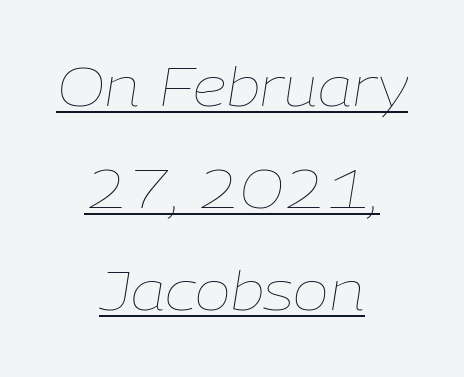
The image shows 54 px thin type, italic (leaning right); set centered, line spacing 1.89x, normal letter spacing, underlined; low stroke contrast and a medium x-height.
